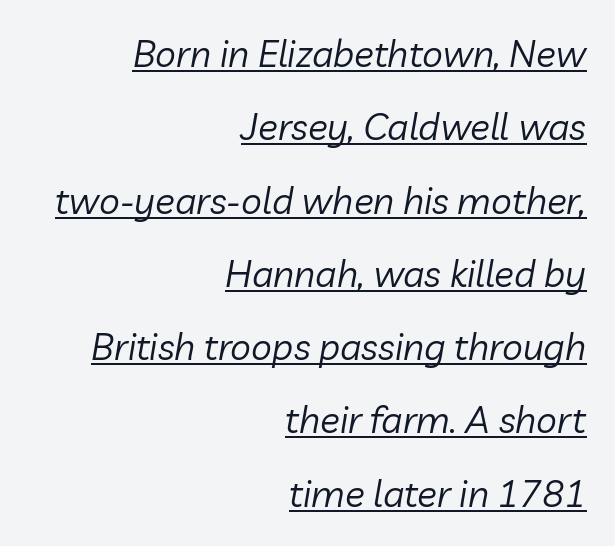
Q: Is the text bold? A: No.
Q: Is the text italic (slanted)? A: Yes, it leans right by about 10 degrees.
Q: Is the text underlined? A: Yes.
Q: How is the paragraph aligned? A: Right-aligned.
Q: Is the spacing between letters normal or unusually wide? A: Normal.
Q: Is the spacing between lines tight, normal or loose? A: Loose.
Q: Width (condensed, normal, or wide)? A: Normal.
Q: Stroke contrast? A: Low.
Q: x-height? A: Medium.
Q: Monospaced? A: No.
